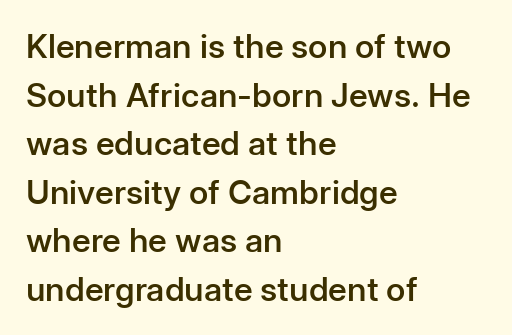
{"serif": "no", "italic": "no", "bold": "semi", "weight": "semibold", "width": "normal", "stroke_contrast": "low", "x_height": "medium", "monospaced": "no", "underline": "no", "align": "left", "line_spacing": "normal", "line_spacing_ratio": 1.47, "letter_spacing": "normal", "letter_spacing_em": 0.0, "glyph_px": 33}
